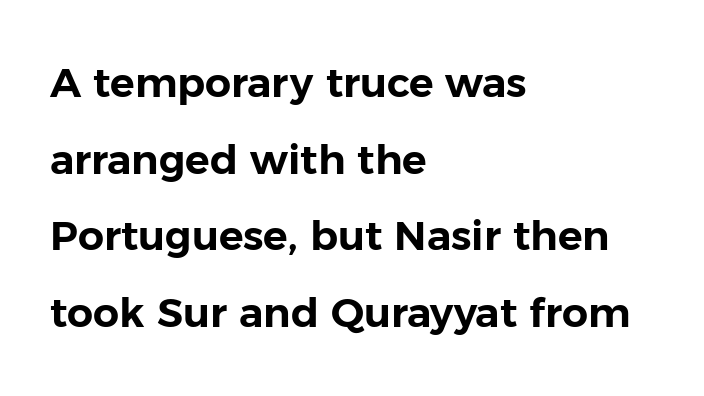
Q: Is the text italic (slanted)? A: No, it is upright.
Q: Is the typeface a serif or a sans-serif typeface? A: Sans-serif.
Q: Is the text underlined? A: No.
Q: How is the paragraph aligned? A: Left-aligned.
Q: Is the spacing between letters normal or unusually wide? A: Normal.
Q: Width (condensed, normal, or wide)? A: Normal.
Q: Stroke contrast? A: Low.
Q: x-height? A: Medium.
Q: Monospaced? A: No.
